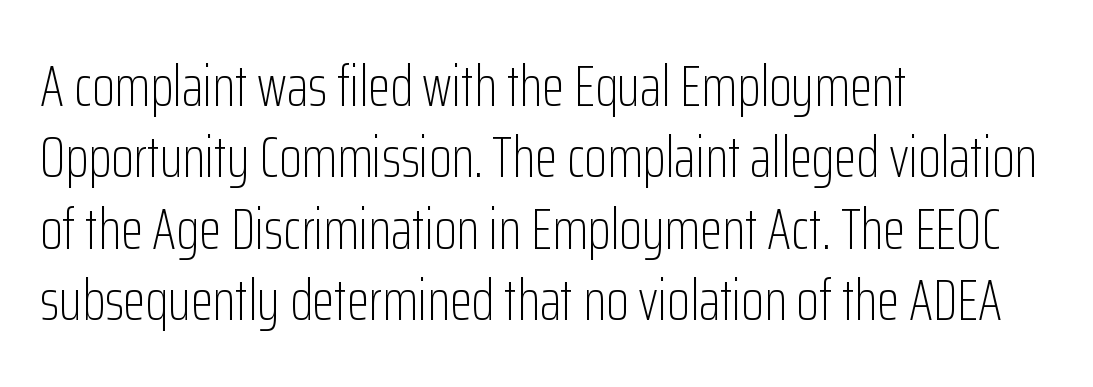
Q: Is the text bold? A: No.
Q: Is the text italic (slanted)? A: No, it is upright.
Q: Is the typeface a serif or a sans-serif typeface? A: Sans-serif.
Q: Is the text underlined? A: No.
Q: How is the paragraph aligned? A: Left-aligned.
Q: Is the spacing between letters normal or unusually wide? A: Normal.
Q: Width (condensed, normal, or wide)? A: Condensed.
Q: Stroke contrast? A: Low.
Q: x-height? A: Medium.
Q: Monospaced? A: No.
